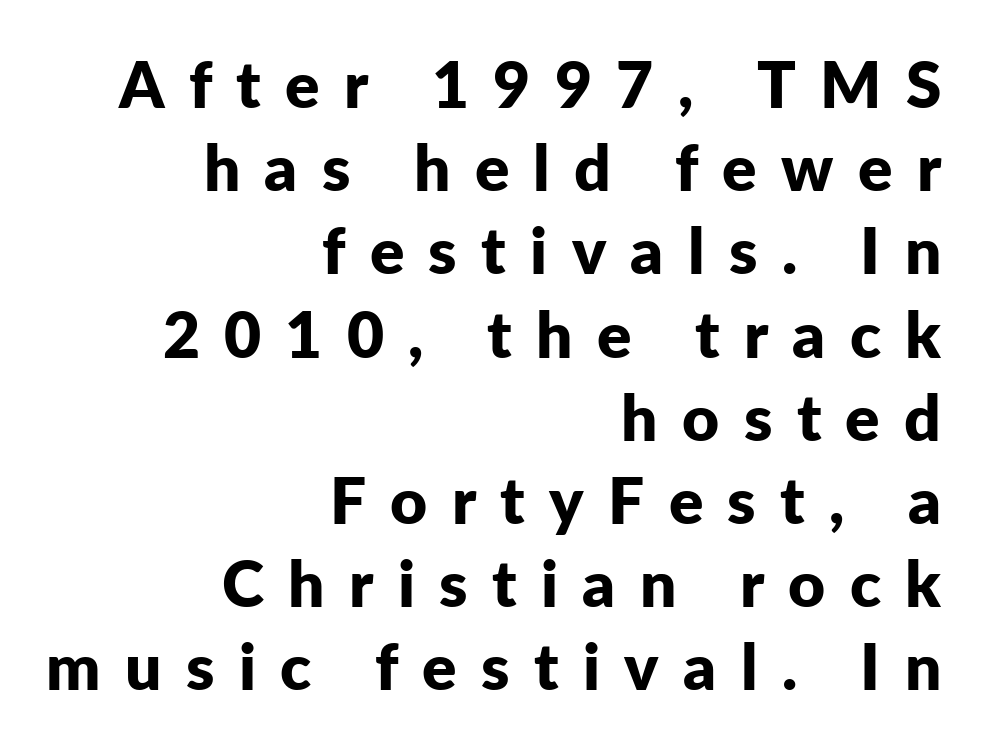
{"serif": "no", "italic": "no", "bold": "yes", "weight": "bold", "width": "normal", "stroke_contrast": "low", "x_height": "medium", "monospaced": "no", "underline": "no", "align": "right", "line_spacing": "normal", "line_spacing_ratio": 1.3, "letter_spacing": "wide", "letter_spacing_em": 0.38, "glyph_px": 64}
